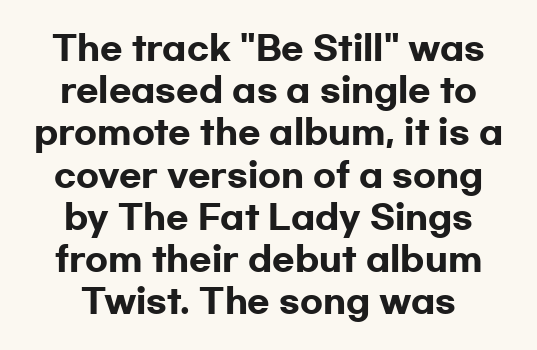
A typesetter would call this proportional, since set widths differ per character. In terms of leading, this rendering sits right in the middle. The letters carry no serifs — their stems end cleanly without finishing strokes. Heavy-handed strokes throughout: this text is bold. What stands out about the letter spacing? Nothing — it is the standard amount.
